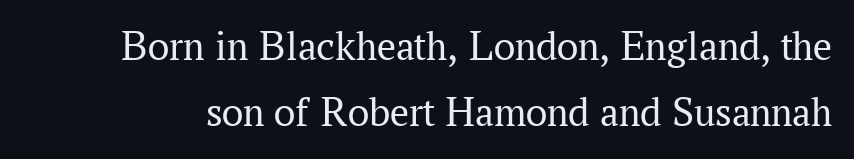
Examine the stroke ends and you'll spot serifs. Caption: standard tracking, unaltered. Think of a printed novel: that variable character pitch is what you see here. The specimen reads as upright at a glance. These glyphs show unthickened strokes, regular width or finer.
